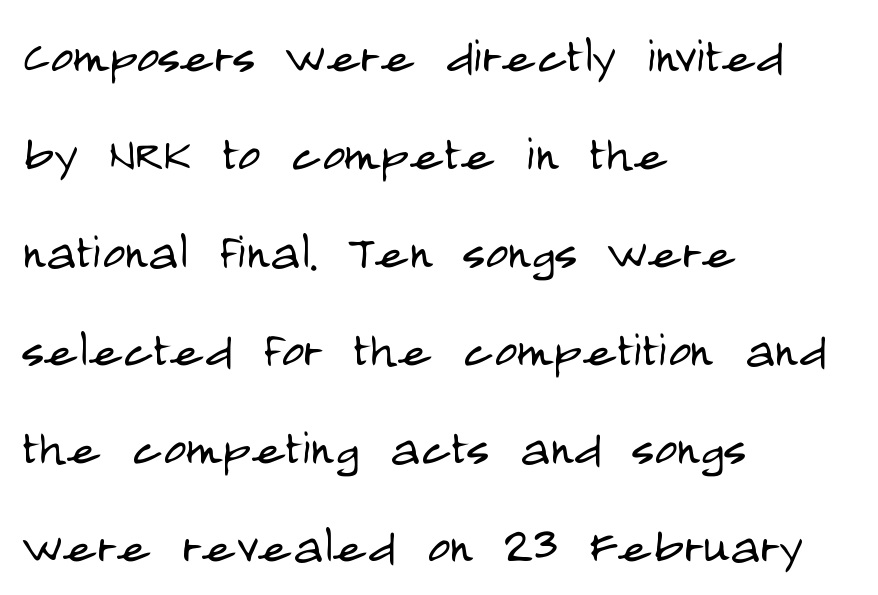
Q: Is the text bold? A: No.
Q: Is the text italic (slanted)? A: No, it is upright.
Q: Is the typeface a serif or a sans-serif typeface? A: Sans-serif.
Q: Is the text underlined? A: No.
Q: How is the paragraph aligned? A: Left-aligned.
Q: Is the spacing between letters normal or unusually wide? A: Normal.
Q: Is the spacing between lines tight, normal or loose? A: Normal.
Q: Width (condensed, normal, or wide)? A: Condensed.
Q: Stroke contrast? A: Low.
Q: x-height? A: Large.
Q: Monospaced? A: No.
